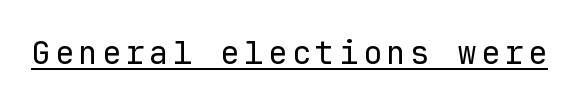
Q: Is the text bold? A: No.
Q: Is the text italic (slanted)? A: No, it is upright.
Q: Is the typeface a serif or a sans-serif typeface? A: Sans-serif.
Q: Is the text underlined? A: Yes.
Q: Width (condensed, normal, or wide)? A: Normal.
Q: Stroke contrast? A: Low.
Q: x-height? A: Medium.
Q: Monospaced? A: Yes.
